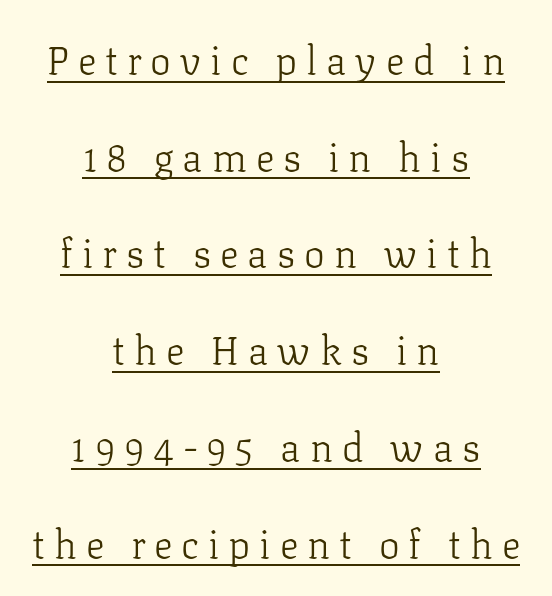
This is underlined copy, the kind a proofreader might mark for attention. Think of a printed novel: that variable character pitch is what you see here. The designer dialed line spacing up above the default. The horizontal fit of the characters is loose and conspicuously gappy. Unlike italic type, these characters show no tilt at all.
